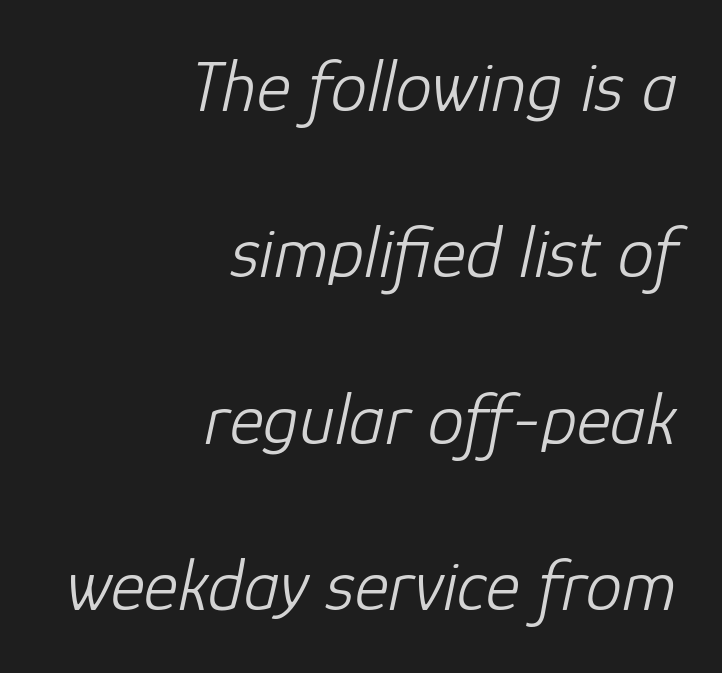
Q: Is the text bold? A: No.
Q: Is the text italic (slanted)? A: Yes, it leans right by about 12 degrees.
Q: Is the text underlined? A: No.
Q: How is the paragraph aligned? A: Right-aligned.
Q: Is the spacing between letters normal or unusually wide? A: Normal.
Q: Is the spacing between lines tight, normal or loose? A: Loose.
Q: Width (condensed, normal, or wide)? A: Normal.
Q: Stroke contrast? A: Low.
Q: x-height? A: Medium.
Q: Monospaced? A: No.
